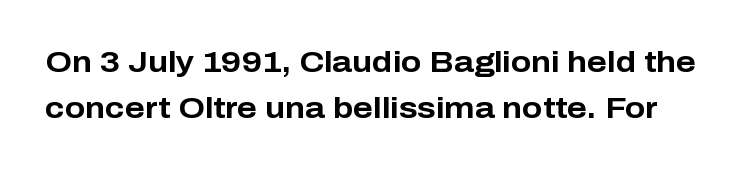
The image shows 30 px bold sans-serif type, upright; set normal line spacing (1.52x), normal letter spacing, not underlined; low stroke contrast and a medium x-height.
